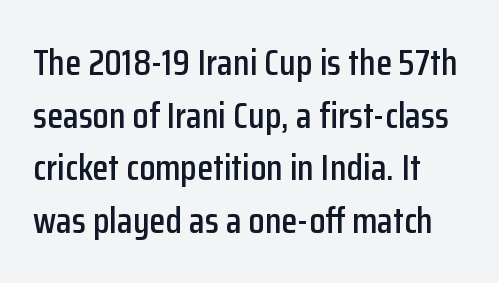
{"serif": "no", "italic": "no", "width": "condensed", "stroke_contrast": "low", "x_height": "medium", "monospaced": "no", "underline": "no", "align": "left", "line_spacing": "normal", "line_spacing_ratio": 1.42, "letter_spacing": "normal", "letter_spacing_em": 0.0, "glyph_px": 37}
